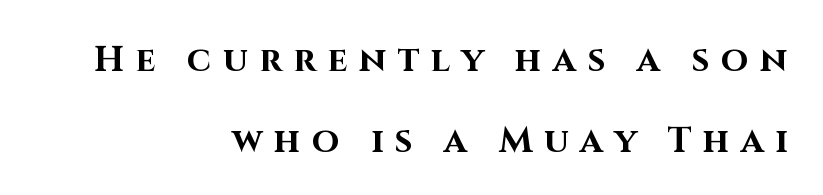
{"serif": "no", "italic": "no", "bold": "yes", "weight": "bold", "width": "normal", "stroke_contrast": "high", "x_height": "large", "monospaced": "no", "underline": "no", "align": "right", "line_spacing": "loose", "line_spacing_ratio": 2.31, "letter_spacing": "wide", "letter_spacing_em": 0.33, "glyph_px": 35}
